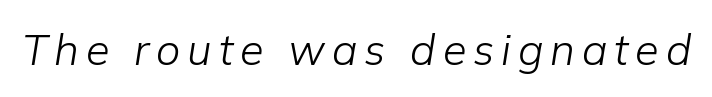
The image shows 43 px light type, italic (leaning right); set not underlined; low stroke contrast and a medium x-height.
